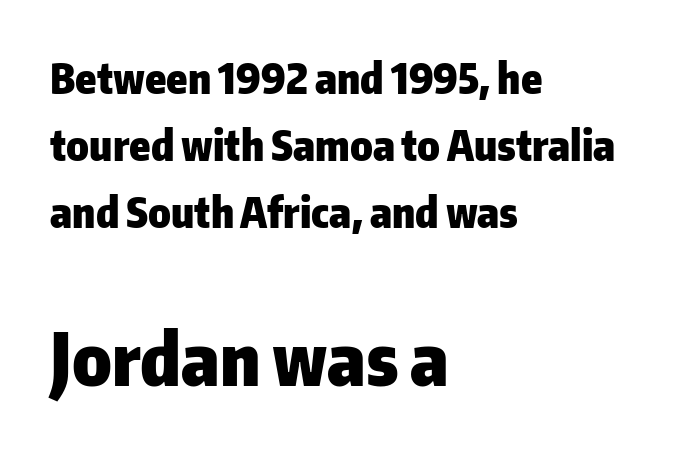
The face used here is rendered with its standard letterfit. Strokes here are thick enough to call this a true bold. Where is the straight margin? On the left. Top chunk: small. Bottom chunk: large. You can tell it's not italic because the verticals are truly vertical.
